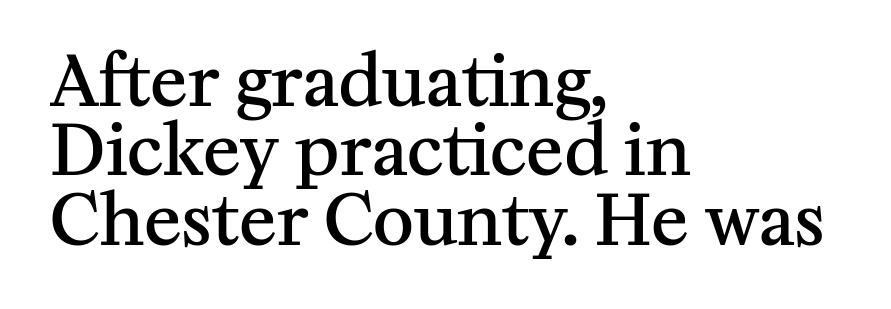
Nope, not italic — everything's standing straight. Do the characters align in a grid? No, the font is proportional. Plain, unruled lines of type. Interline gaps are noticeably narrow in this sample.
